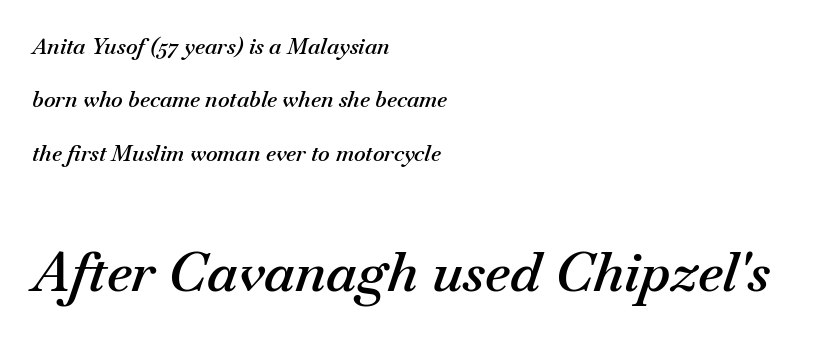
Q: Is the text bold? A: Semi-bold.
Q: Is the text italic (slanted)? A: Yes, it leans right by about 18 degrees.
Q: Is the text underlined? A: No.
Q: How is the paragraph aligned? A: Left-aligned.
Q: Is the spacing between letters normal or unusually wide? A: Normal.
Q: Is the spacing between lines tight, normal or loose? A: Loose.
Q: Which block of text is set in a larger size, the first (top) or the second (bottom)? A: The second (bottom) one.
Q: Width (condensed, normal, or wide)? A: Normal.
Q: Stroke contrast? A: Medium.
Q: x-height? A: Small.
Q: Monospaced? A: No.
